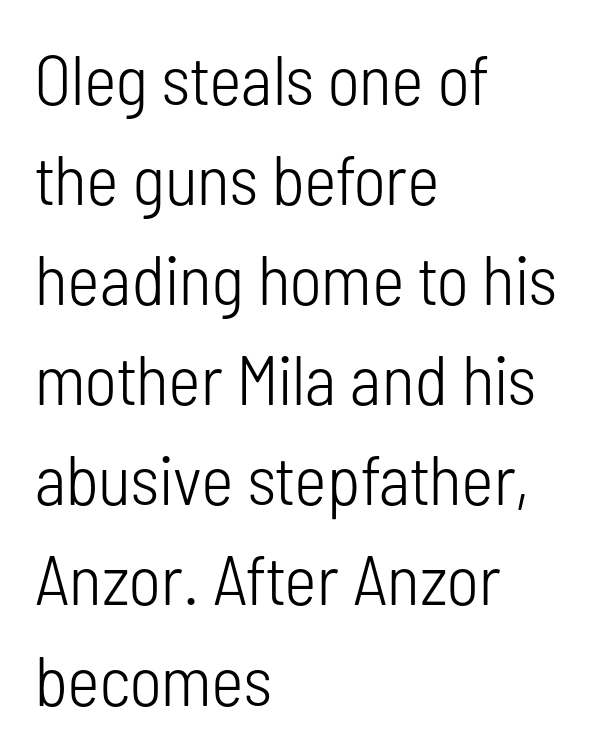
Q: Is the text bold? A: No.
Q: Is the text italic (slanted)? A: No, it is upright.
Q: Is the typeface a serif or a sans-serif typeface? A: Sans-serif.
Q: Is the text underlined? A: No.
Q: How is the paragraph aligned? A: Left-aligned.
Q: Is the spacing between letters normal or unusually wide? A: Normal.
Q: Is the spacing between lines tight, normal or loose? A: Normal.
Q: Width (condensed, normal, or wide)? A: Condensed.
Q: Stroke contrast? A: Low.
Q: x-height? A: Medium.
Q: Monospaced? A: No.
